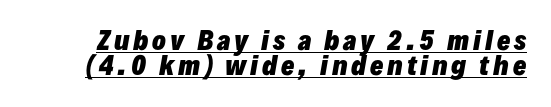
It's the slanting kind of type. Check the space under the baseline: a stroke is drawn there. These lines carry a lot of weight — the face is fully bold. What's the leading like? Squeezed, with rows nearly overlapping.
